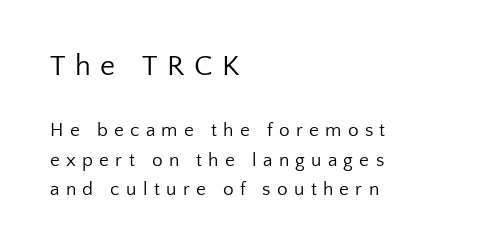
{"serif": "no", "italic": "no", "bold": "no", "weight": "regular", "width": "normal", "stroke_contrast": "low", "x_height": "medium", "monospaced": "no", "underline": "no", "align": "left", "line_spacing": "normal", "line_spacing_ratio": 1.57, "letter_spacing": "wide", "letter_spacing_em": 0.33, "larger_block": "first", "size_ratio": 1.53, "glyph_px": 29}
